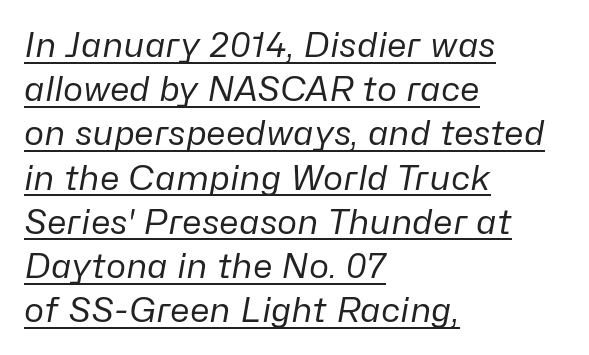
Q: Is the text bold? A: No.
Q: Is the text italic (slanted)? A: Yes, it leans right by about 10 degrees.
Q: Is the text underlined? A: Yes.
Q: How is the paragraph aligned? A: Left-aligned.
Q: Is the spacing between letters normal or unusually wide? A: Normal.
Q: Is the spacing between lines tight, normal or loose? A: Normal.
Q: Width (condensed, normal, or wide)? A: Normal.
Q: Stroke contrast? A: Low.
Q: x-height? A: Medium.
Q: Monospaced? A: No.
